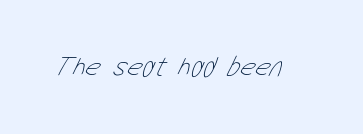
{"bold": "no", "weight": "thin", "width": "condensed", "stroke_contrast": "low", "x_height": "medium", "monospaced": "no", "underline": "no", "letter_spacing": "normal", "letter_spacing_em": 0.0, "glyph_px": 29}
